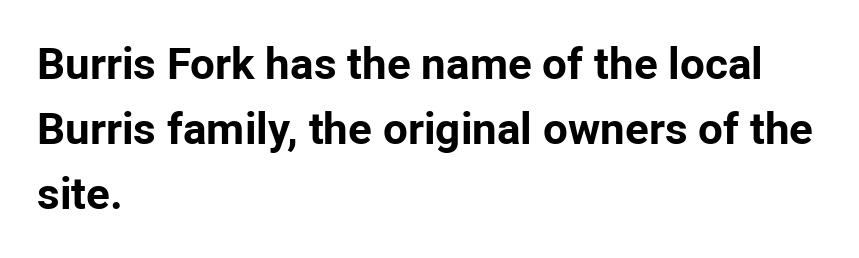
Q: Is the text bold? A: Yes.
Q: Is the text italic (slanted)? A: No, it is upright.
Q: Is the typeface a serif or a sans-serif typeface? A: Sans-serif.
Q: Is the text underlined? A: No.
Q: How is the paragraph aligned? A: Left-aligned.
Q: Is the spacing between letters normal or unusually wide? A: Normal.
Q: Is the spacing between lines tight, normal or loose? A: Normal.
Q: Width (condensed, normal, or wide)? A: Normal.
Q: Stroke contrast? A: Low.
Q: x-height? A: Medium.
Q: Monospaced? A: No.
